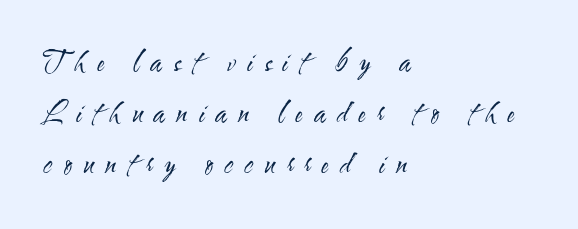
{"serif": "no", "bold": "no", "weight": "regular", "width": "condensed", "stroke_contrast": "medium", "x_height": "small", "monospaced": "no", "underline": "no", "align": "left", "line_spacing_ratio": 1.82, "letter_spacing": "wide", "letter_spacing_em": 0.41, "glyph_px": 28}
